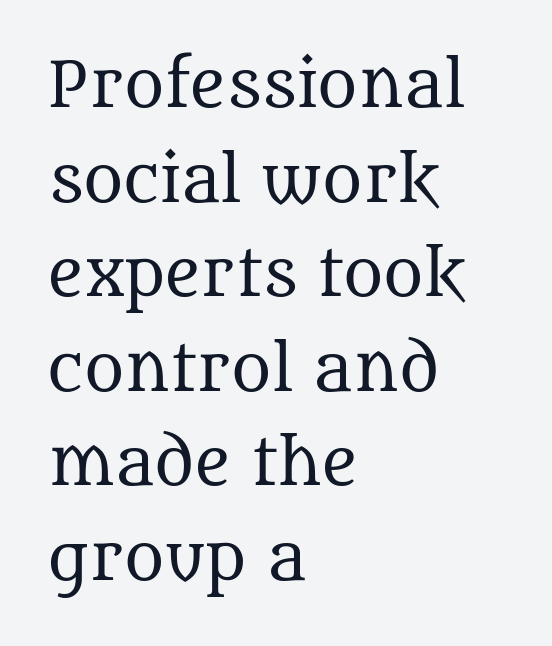
{"serif": "yes", "italic": "no", "bold": "no", "weight": "regular", "width": "normal", "stroke_contrast": "medium", "x_height": "large", "monospaced": "no", "underline": "no", "align": "left", "line_spacing": "normal", "line_spacing_ratio": 1.55, "letter_spacing": "normal", "letter_spacing_em": 0.0, "glyph_px": 61}
